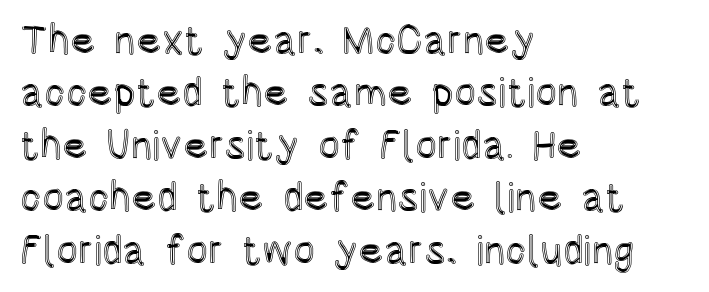
The image shows 41 px condensed type, upright; set left-aligned, normal line spacing (1.28x), normal letter spacing, not underlined; a large x-height.
